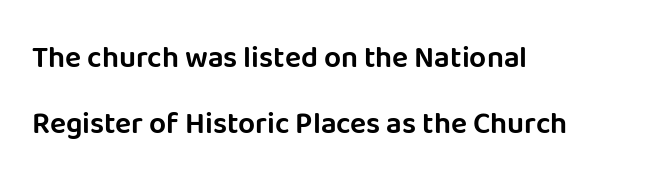
Honestly, the letter spacing is just normal — you wouldn't notice it. I'd call this a sans setting — the letters go barefoot. These lines are set flush left with a ragged right edge. The baseline area is clear. Widely set lines give the paragraph a tall, airy silhouette. This sample has the flowing, uneven cadence of proportional lettering.
